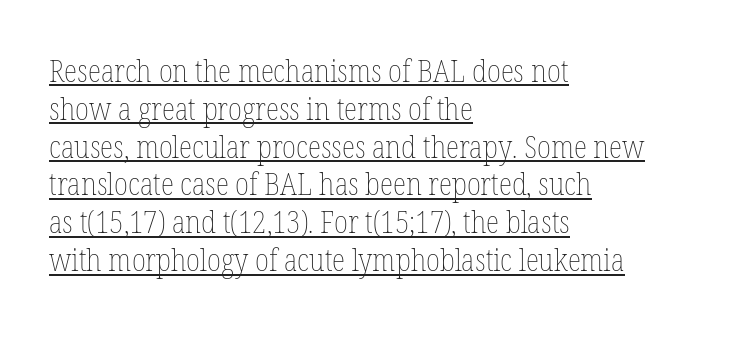
The image shows 31 px thin, condensed type, upright; set left-aligned, line spacing 1.22x, normal letter spacing, underlined; low stroke contrast and a medium x-height.
